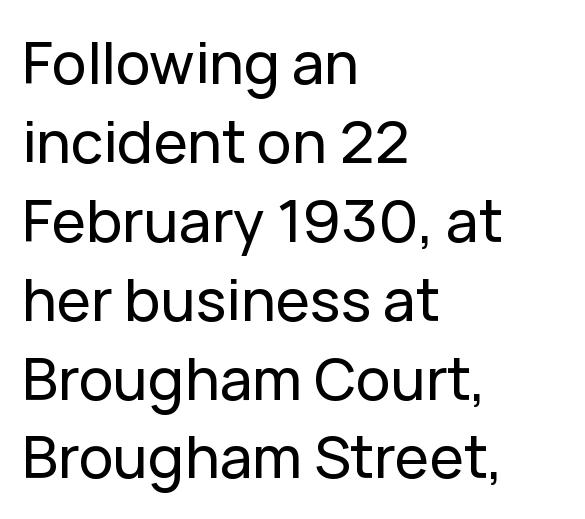
The type sits square on the baseline with zero lean. Each letter's strokes conclude bluntly, with no projecting serifs. The rendering keeps characters at their native spacing. The rendering uses a moderate line-height, typical for paragraphs.
